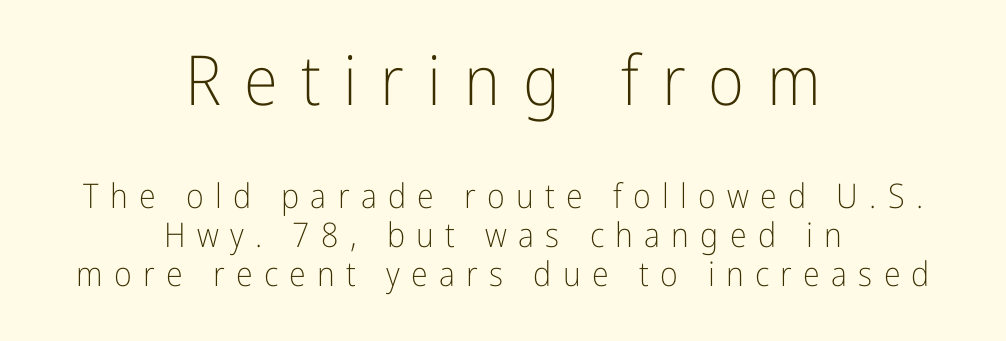
Every character sits straight up, as roman type does. Centered paragraph, ragged on both sides. I'd call this a sans setting — the letters go barefoot. Is this a heavy cut? Hardly; it is regular or lighter. The letters advance in unequal steps, a hallmark of proportional type.
